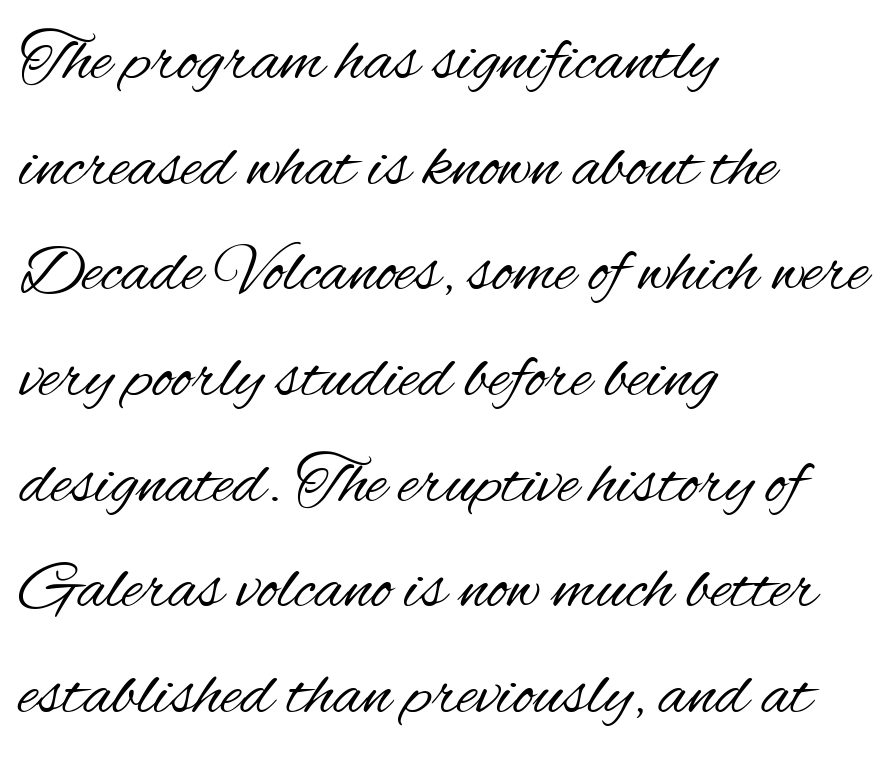
The paragraph has a hard left edge and a soft right edge. Heaviness? Minimal to ordinary, like unemphasized prose. Regarding leading, the lines here are spaced in the standard way. You could call the tracking neutral — neither tight nor loose.
